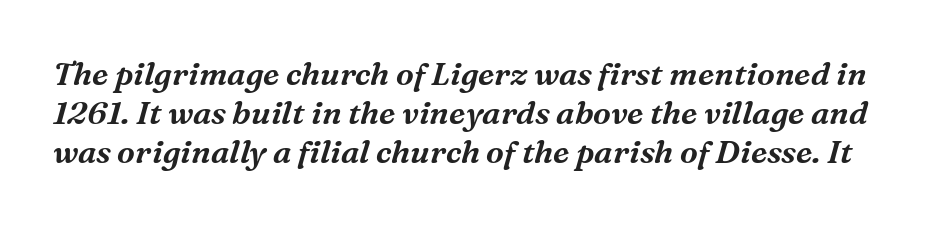
Q: Is the text italic (slanted)? A: Yes, it leans right by about 16 degrees.
Q: Is the typeface a serif or a sans-serif typeface? A: Serif.
Q: Is the text underlined? A: No.
Q: Is the spacing between letters normal or unusually wide? A: Normal.
Q: Width (condensed, normal, or wide)? A: Normal.
Q: Stroke contrast? A: Medium.
Q: x-height? A: Medium.
Q: Monospaced? A: No.
